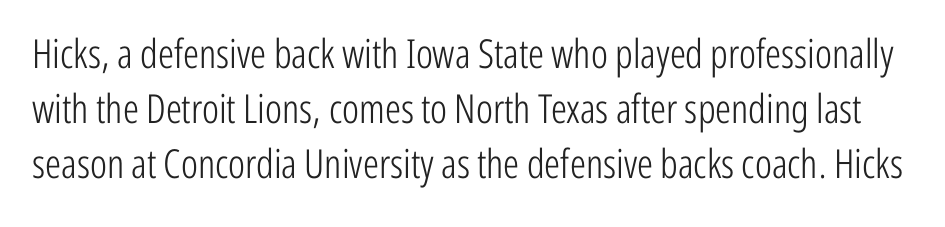
{"serif": "no", "italic": "no", "bold": "no", "weight": "light", "width": "condensed", "stroke_contrast": "low", "x_height": "medium", "monospaced": "no", "underline": "no", "line_spacing": "normal", "line_spacing_ratio": 1.37, "letter_spacing": "normal", "letter_spacing_em": 0.0, "glyph_px": 40}
